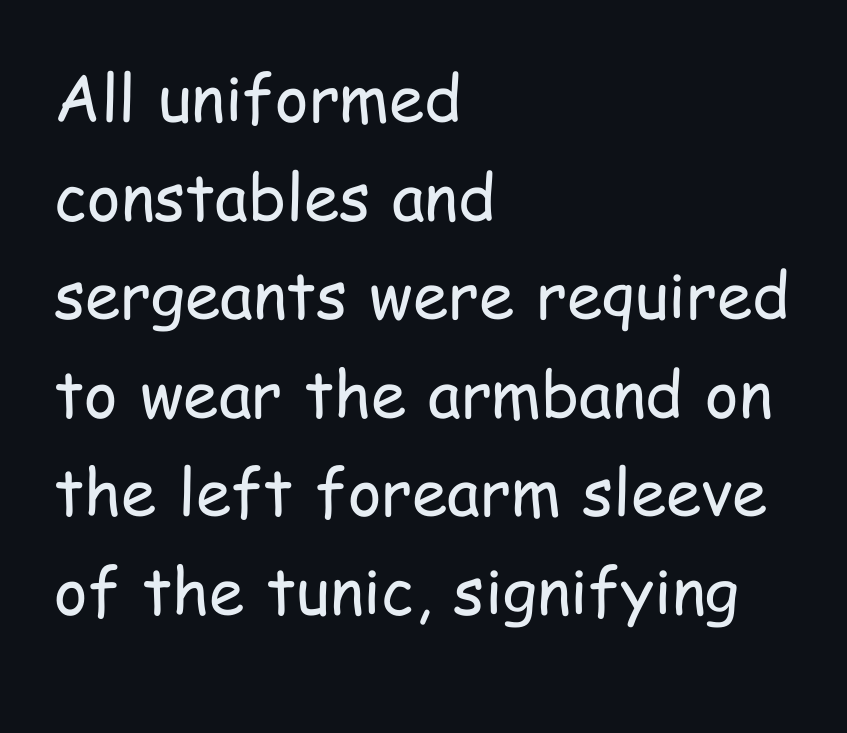
Q: Is the text bold? A: No.
Q: Is the text italic (slanted)? A: No, it is upright.
Q: Is the typeface a serif or a sans-serif typeface? A: Sans-serif.
Q: Is the text underlined? A: No.
Q: How is the paragraph aligned? A: Left-aligned.
Q: Is the spacing between letters normal or unusually wide? A: Normal.
Q: Is the spacing between lines tight, normal or loose? A: Normal.
Q: Width (condensed, normal, or wide)? A: Condensed.
Q: Stroke contrast? A: Low.
Q: x-height? A: Medium.
Q: Monospaced? A: No.
